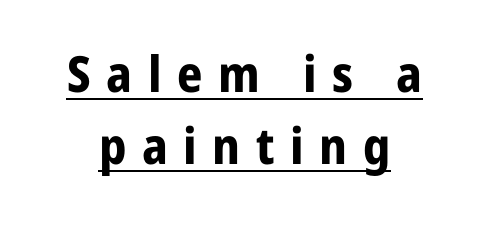
{"serif": "no", "italic": "no", "bold": "yes", "weight": "bold", "width": "normal", "stroke_contrast": "low", "x_height": "medium", "monospaced": "no", "underline": "yes", "align": "center", "line_spacing": "normal", "line_spacing_ratio": 1.44, "letter_spacing": "wide", "letter_spacing_em": 0.31, "glyph_px": 50}
